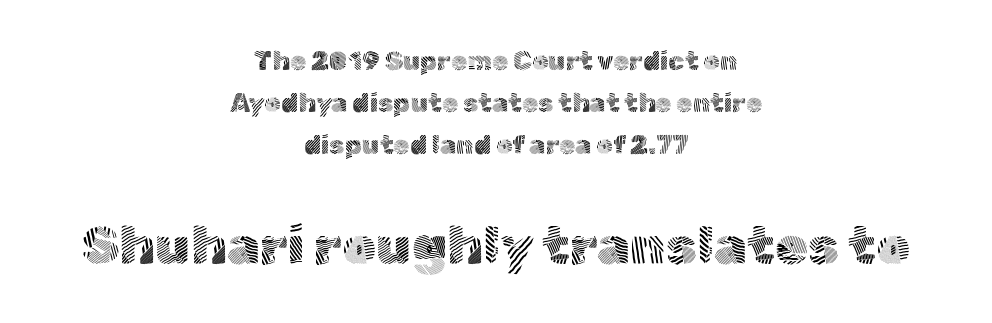
Q: Is the text bold? A: No.
Q: Is the text italic (slanted)? A: No, it is upright.
Q: Is the typeface a serif or a sans-serif typeface? A: Sans-serif.
Q: Is the text underlined? A: No.
Q: How is the paragraph aligned? A: Centered.
Q: Is the spacing between letters normal or unusually wide? A: Normal.
Q: Is the spacing between lines tight, normal or loose? A: Normal.
Q: Which block of text is set in a larger size, the first (top) or the second (bottom)? A: The second (bottom) one.
Q: Width (condensed, normal, or wide)? A: Normal.
Q: x-height? A: Medium.
Q: Monospaced? A: No.
